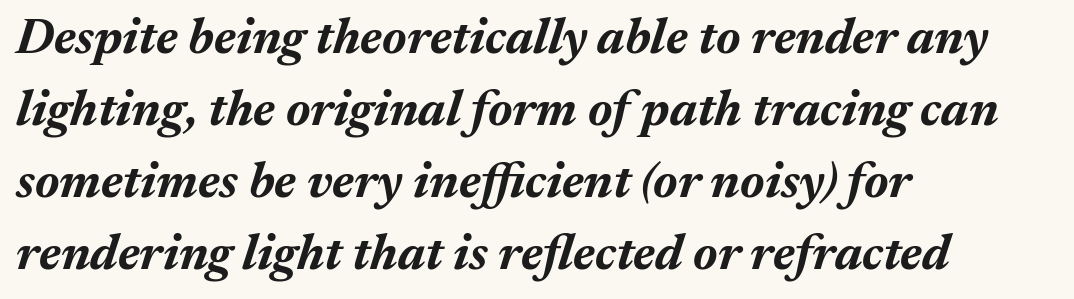
Q: Is the text bold? A: Yes.
Q: Is the text italic (slanted)? A: Yes, it leans right by about 17 degrees.
Q: Is the text underlined? A: No.
Q: How is the paragraph aligned? A: Left-aligned.
Q: Is the spacing between letters normal or unusually wide? A: Normal.
Q: Is the spacing between lines tight, normal or loose? A: Normal.
Q: Width (condensed, normal, or wide)? A: Normal.
Q: Stroke contrast? A: Medium.
Q: x-height? A: Medium.
Q: Monospaced? A: No.
